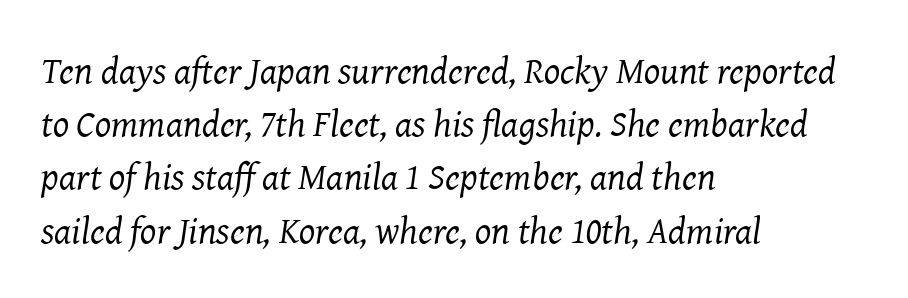
Q: Is the text bold? A: No.
Q: Is the text italic (slanted)? A: Yes, it leans right by about 8 degrees.
Q: Is the typeface a serif or a sans-serif typeface? A: Serif.
Q: Is the text underlined? A: No.
Q: How is the paragraph aligned? A: Left-aligned.
Q: Is the spacing between letters normal or unusually wide? A: Normal.
Q: Is the spacing between lines tight, normal or loose? A: Normal.
Q: Width (condensed, normal, or wide)? A: Normal.
Q: Stroke contrast? A: Medium.
Q: x-height? A: Medium.
Q: Monospaced? A: No.
